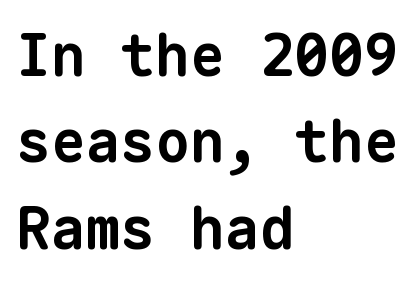
Q: Is the text bold? A: Yes.
Q: Is the typeface a serif or a sans-serif typeface? A: Sans-serif.
Q: Is the text underlined? A: No.
Q: How is the paragraph aligned? A: Left-aligned.
Q: Is the spacing between letters normal or unusually wide? A: Normal.
Q: Is the spacing between lines tight, normal or loose? A: Normal.
Q: Width (condensed, normal, or wide)? A: Normal.
Q: Stroke contrast? A: Low.
Q: x-height? A: Medium.
Q: Monospaced? A: Yes.
